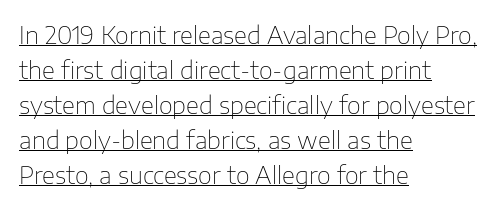
{"italic": "no", "bold": "no", "underline": "yes", "align": "left", "line_spacing": "normal", "line_spacing_ratio": 1.46, "letter_spacing": "normal", "letter_spacing_em": 0.0, "glyph_px": 24}
